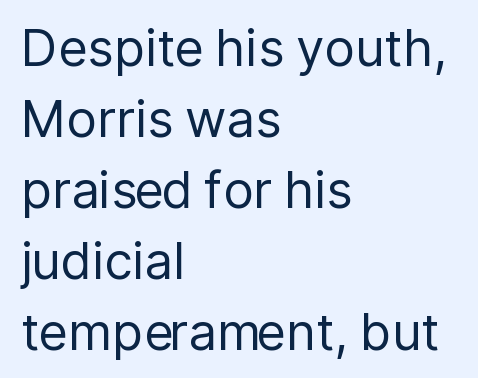
This rendering uses left alignment, leaving the right contour irregular. Ordinary non-slanted type is in use. This sample has the flowing, uneven cadence of proportional lettering. The glyphs in this specimen are sans serif. The cut favours lightness, reaching ordinary text weight at its darkest. The space beneath each line is pristine and unruled.
